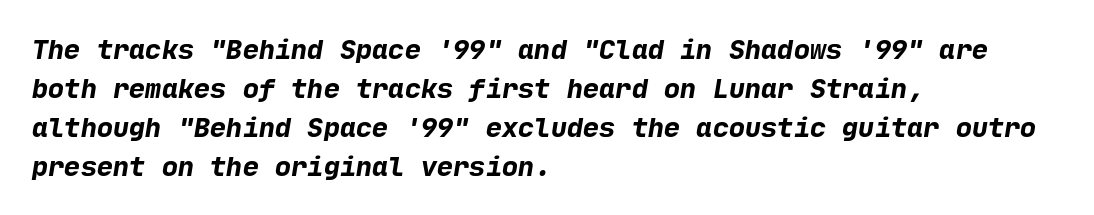
Check the space under the baseline: it is left empty. These lines sit exactly where default settings would place them. Its strokes are broad and dark, the hallmark of bold type. The compositor pushed each line to the left boundary.
